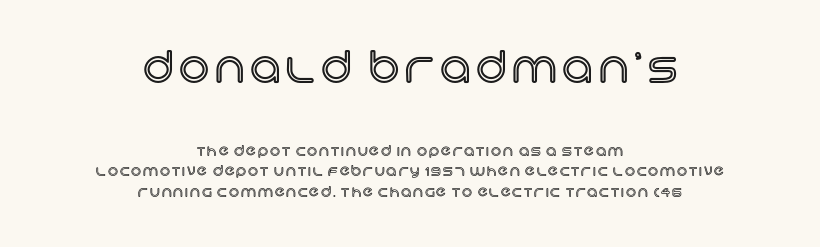
{"italic": "no", "width": "normal", "x_height": "large", "monospaced": "no", "underline": "no", "align": "center", "line_spacing": "normal", "line_spacing_ratio": 1.46, "larger_block": "first", "size_ratio": 3.0, "glyph_px": 42}
